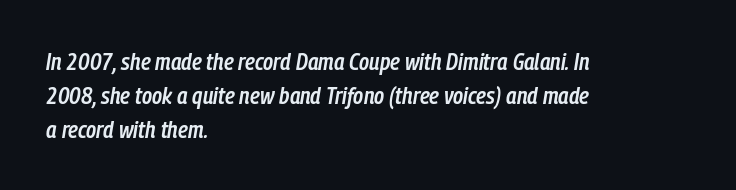
The image shows 24 px text type, italic (leaning right); set left-aligned, normal line spacing (1.41x), normal letter spacing, not underlined.
